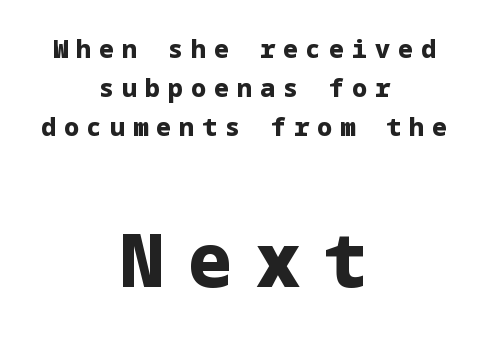
The whitespace from short lines is split evenly between both sides. The space between consecutive lines is moderate. The letters stand upright; this is a roman face. A full-strength bold gives these letters their thick strokes.
